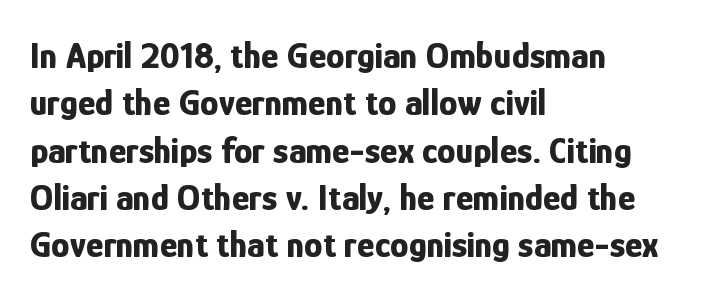
{"serif": "no", "italic": "no", "bold": "yes", "weight": "bold", "width": "condensed", "stroke_contrast": "low", "x_height": "medium", "monospaced": "no", "underline": "no", "align": "left", "line_spacing": "normal", "line_spacing_ratio": 1.28, "letter_spacing": "normal", "letter_spacing_em": 0.0, "glyph_px": 37}
